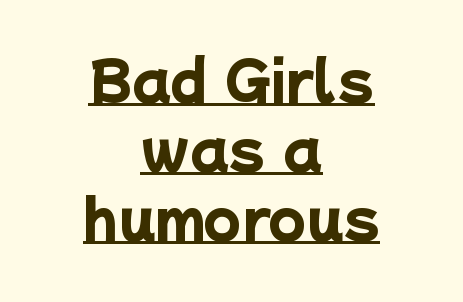
Q: Is the text bold? A: Yes.
Q: Is the typeface a serif or a sans-serif typeface? A: Sans-serif.
Q: Is the text underlined? A: Yes.
Q: How is the paragraph aligned? A: Centered.
Q: Is the spacing between letters normal or unusually wide? A: Normal.
Q: Is the spacing between lines tight, normal or loose? A: Normal.
Q: Width (condensed, normal, or wide)? A: Normal.
Q: Stroke contrast? A: Low.
Q: x-height? A: Medium.
Q: Monospaced? A: No.
